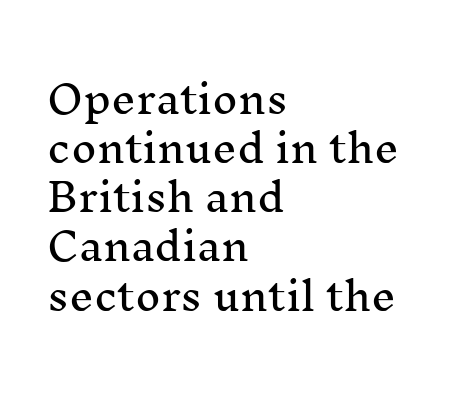
Q: Is the text italic (slanted)? A: No, it is upright.
Q: Is the typeface a serif or a sans-serif typeface? A: Serif.
Q: Is the text underlined? A: No.
Q: How is the paragraph aligned? A: Left-aligned.
Q: Is the spacing between letters normal or unusually wide? A: Normal.
Q: Is the spacing between lines tight, normal or loose? A: Normal.
Q: Width (condensed, normal, or wide)? A: Normal.
Q: Stroke contrast? A: Medium.
Q: x-height? A: Medium.
Q: Monospaced? A: No.
